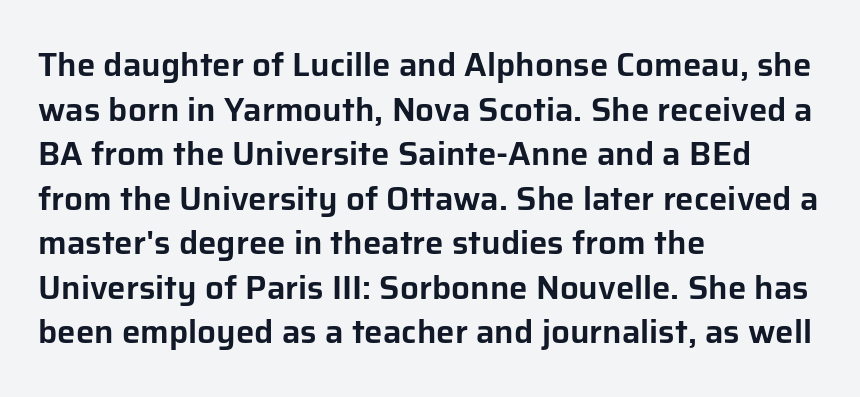
Q: Is the text italic (slanted)? A: No, it is upright.
Q: Is the typeface a serif or a sans-serif typeface? A: Sans-serif.
Q: Is the text underlined? A: No.
Q: How is the paragraph aligned? A: Left-aligned.
Q: Is the spacing between letters normal or unusually wide? A: Normal.
Q: Is the spacing between lines tight, normal or loose? A: Normal.
Q: Width (condensed, normal, or wide)? A: Normal.
Q: Stroke contrast? A: Low.
Q: x-height? A: Medium.
Q: Monospaced? A: No.
